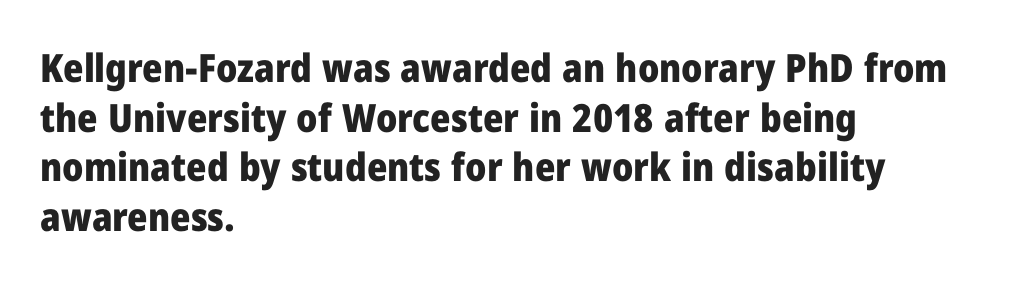
{"serif": "no", "italic": "no", "bold": "yes", "weight": "heavy", "width": "normal", "stroke_contrast": "low", "x_height": "medium", "monospaced": "no", "underline": "no", "align": "left", "line_spacing": "normal", "line_spacing_ratio": 1.27, "letter_spacing": "normal", "letter_spacing_em": 0.0, "glyph_px": 39}
